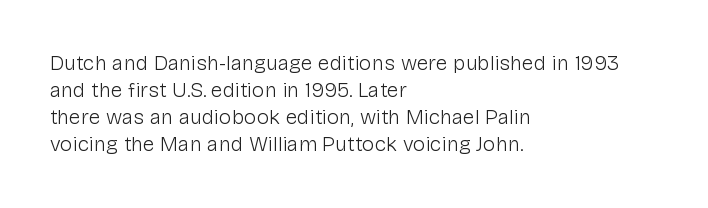
{"italic": "no", "bold": "no", "underline": "no", "align": "left", "line_spacing": "normal", "line_spacing_ratio": 1.29, "letter_spacing": "normal", "letter_spacing_em": 0.0, "glyph_px": 21}
